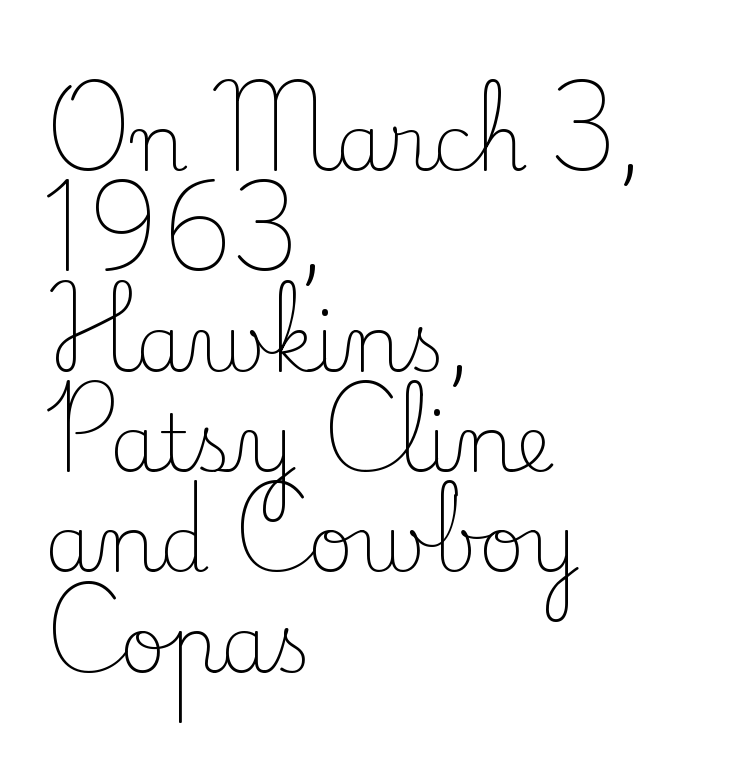
Q: Is the text bold? A: No.
Q: Is the text italic (slanted)? A: No, it is upright.
Q: Is the typeface a serif or a sans-serif typeface? A: Serif.
Q: Is the text underlined? A: No.
Q: How is the paragraph aligned? A: Left-aligned.
Q: Is the spacing between letters normal or unusually wide? A: Normal.
Q: Is the spacing between lines tight, normal or loose? A: Normal.
Q: Width (condensed, normal, or wide)? A: Normal.
Q: Stroke contrast? A: Low.
Q: x-height? A: Small.
Q: Monospaced? A: No.
